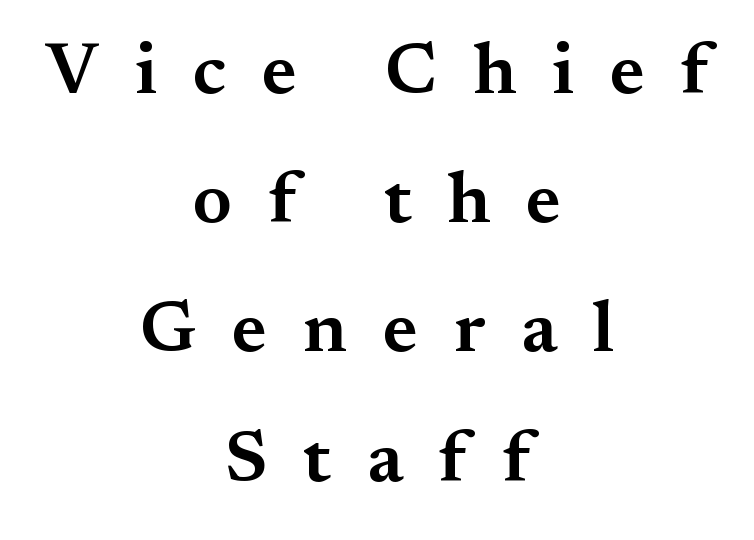
Q: Is the text bold? A: Semi-bold.
Q: Is the text italic (slanted)? A: No, it is upright.
Q: Is the typeface a serif or a sans-serif typeface? A: Serif.
Q: Is the text underlined? A: No.
Q: How is the paragraph aligned? A: Centered.
Q: Is the spacing between letters normal or unusually wide? A: Unusually wide.
Q: Width (condensed, normal, or wide)? A: Normal.
Q: Stroke contrast? A: Medium.
Q: x-height? A: Small.
Q: Monospaced? A: No.
